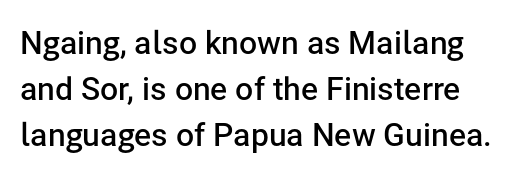
Honestly, the letter spacing is just normal — you wouldn't notice it. The text was rendered using a sans face with plain stroke endings. Note the varied advance widths — an 'i' is clearly narrower than an 'm'. The font is running at a semibold setting, under full bold.
